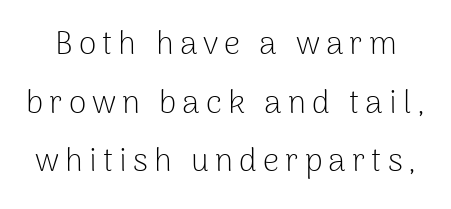
Q: Is the text bold? A: No.
Q: Is the text italic (slanted)? A: No, it is upright.
Q: Is the typeface a serif or a sans-serif typeface? A: Sans-serif.
Q: Is the text underlined? A: No.
Q: Width (condensed, normal, or wide)? A: Normal.
Q: Stroke contrast? A: Low.
Q: x-height? A: Medium.
Q: Monospaced? A: No.
